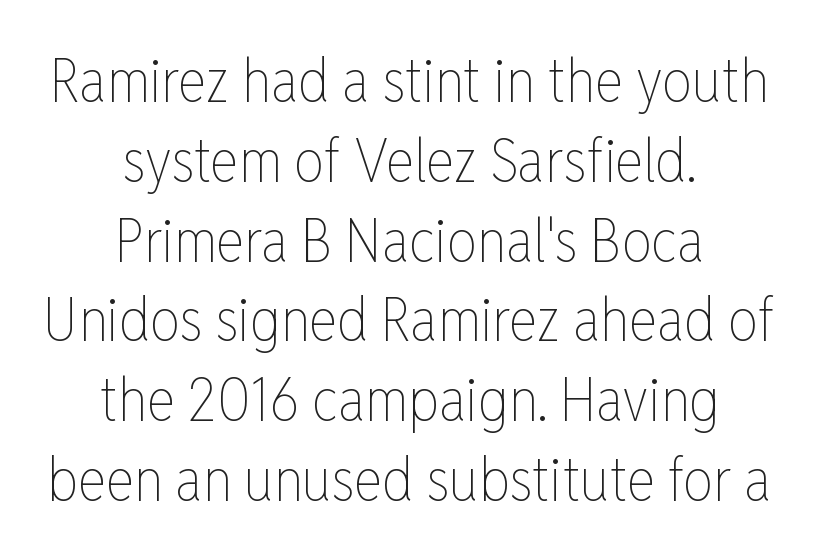
Q: Is the text bold? A: No.
Q: Is the text italic (slanted)? A: No, it is upright.
Q: Is the text underlined? A: No.
Q: How is the paragraph aligned? A: Centered.
Q: Is the spacing between letters normal or unusually wide? A: Normal.
Q: Is the spacing between lines tight, normal or loose? A: Normal.
Q: Width (condensed, normal, or wide)? A: Condensed.
Q: Stroke contrast? A: Low.
Q: x-height? A: Medium.
Q: Monospaced? A: No.
